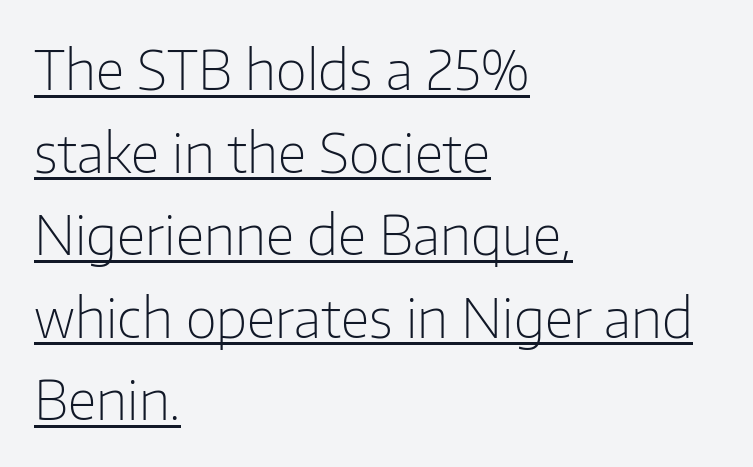
The rendered words wear a rule along their underside. The typography opts for an upright posture over an oblique one. Think of a printed novel: that variable character pitch is what you see here. Nothing unusual about the tracking: characters are spaced as the font intends.
